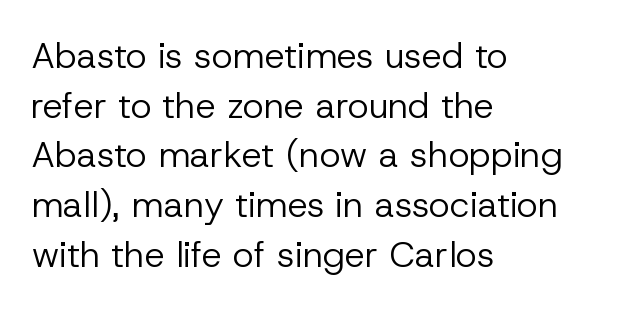
Looks like regular typesetting: each glyph gets only the width it needs. Spacing between characters is what you'd get straight out of the box. Notice how the passage keeps a crisp vertical edge on the left only. Stroke mass is kept to a normal reading level or below. If you measured baseline to baseline, you'd find a middling distance.
